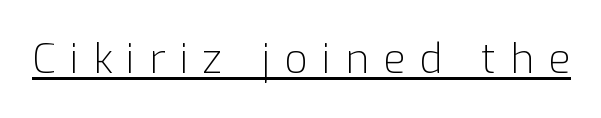
Q: Is the text bold? A: No.
Q: Is the text italic (slanted)? A: No, it is upright.
Q: Is the typeface a serif or a sans-serif typeface? A: Sans-serif.
Q: Is the text underlined? A: Yes.
Q: Is the spacing between letters normal or unusually wide? A: Unusually wide.
Q: Width (condensed, normal, or wide)? A: Normal.
Q: Stroke contrast? A: Low.
Q: x-height? A: Medium.
Q: Monospaced? A: No.
